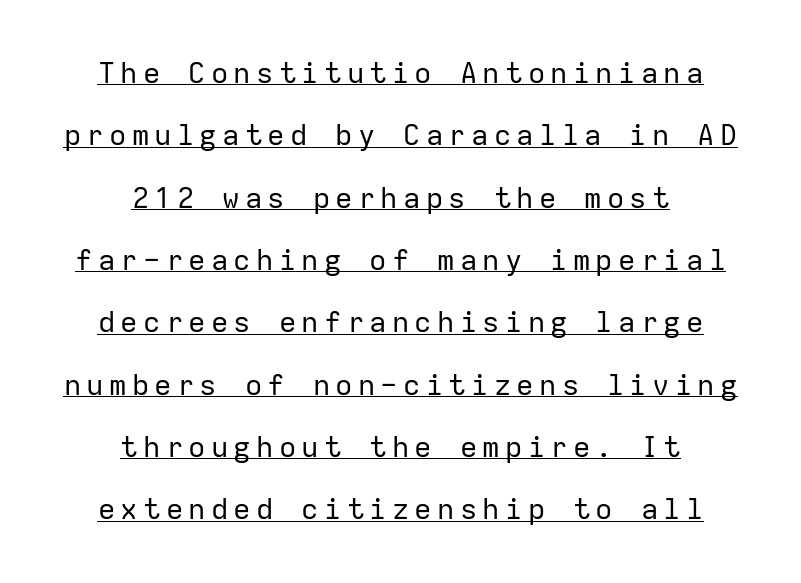
{"serif": "no", "italic": "no", "bold": "no", "weight": "regular", "width": "normal", "stroke_contrast": "low", "x_height": "medium", "monospaced": "yes", "underline": "yes", "align": "center", "line_spacing": "loose", "line_spacing_ratio": 2.15, "glyph_px": 29}
